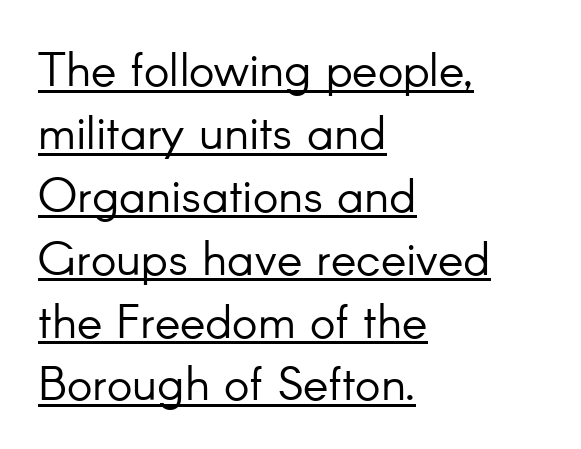
{"serif": "no", "italic": "no", "bold": "no", "weight": "light", "width": "normal", "stroke_contrast": "low", "x_height": "small", "monospaced": "no", "underline": "yes", "align": "left", "line_spacing": "normal", "line_spacing_ratio": 1.31, "letter_spacing": "normal", "letter_spacing_em": 0.0, "glyph_px": 48}
